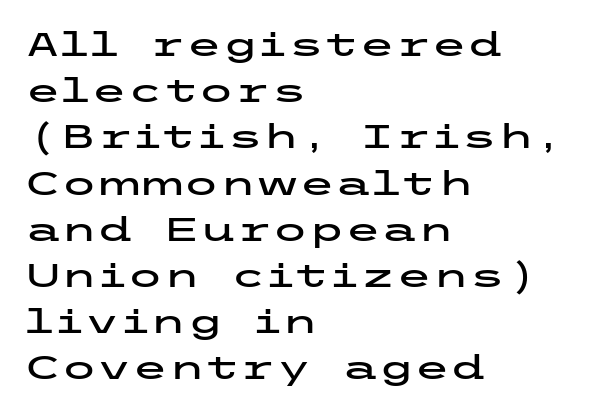
The image shows 33 px wide sans-serif type, upright; set left-aligned, normal line spacing (1.4x), normal letter spacing, not underlined; low stroke contrast and a medium x-height.
